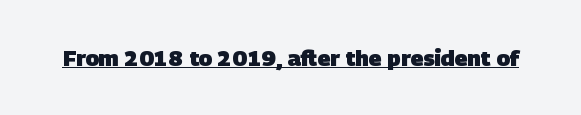
The image shows 22 px bold type; set normal letter spacing, underlined.
